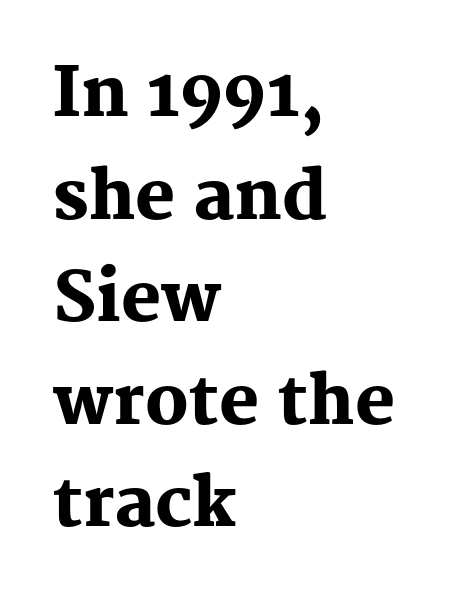
The image shows 67 px heavy serif type, upright; set left-aligned, normal line spacing (1.53x), normal letter spacing, not underlined; medium stroke contrast and a medium x-height.
